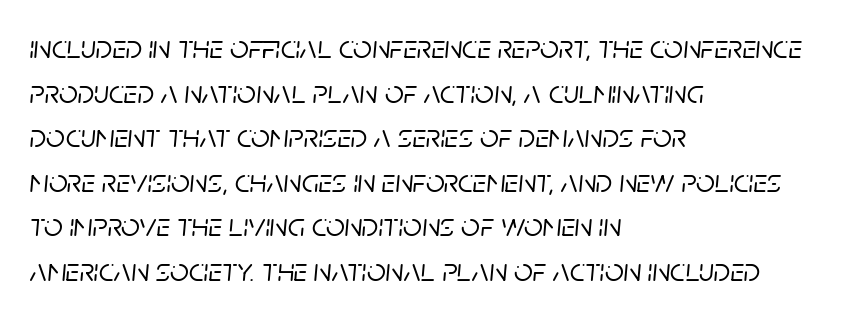
Reading down the block, your eye returns to a fixed left position each line. Spacing between characters is what you'd get straight out of the box. Tall strokes in this sample are angled rather than plumb. Underline: absent. Looks like regular typesetting: each glyph gets only the width it needs.
